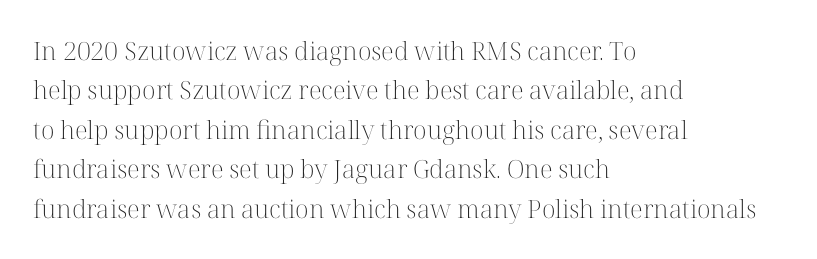
The image shows 25 px text type, upright; set left-aligned, normal line spacing (1.58x), normal letter spacing, not underlined.
